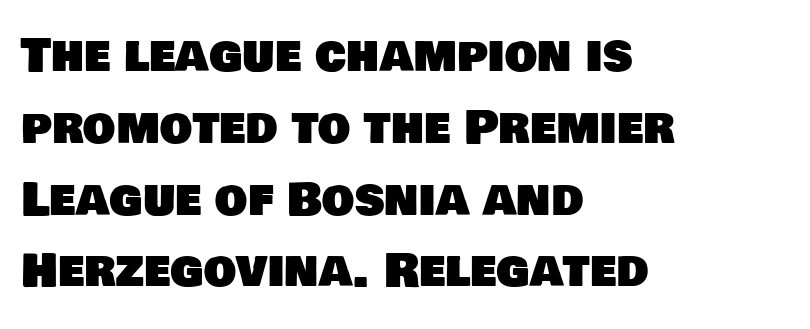
{"serif": "no", "width": "normal", "stroke_contrast": "low", "x_height": "large", "monospaced": "no", "underline": "no", "align": "left", "line_spacing": "normal", "line_spacing_ratio": 1.56, "letter_spacing": "normal", "letter_spacing_em": 0.0, "glyph_px": 46}
